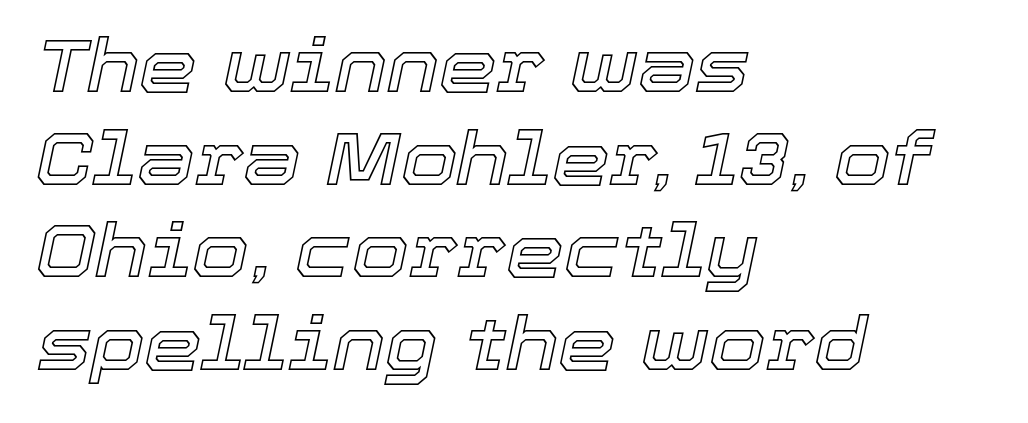
Short and long lines alike share a common starting point at left. A typesetter would mark this as italic. These lines are rendered in a variable-pitch font. Observe the ordinary spacing: letters are neighbours, not strangers.
